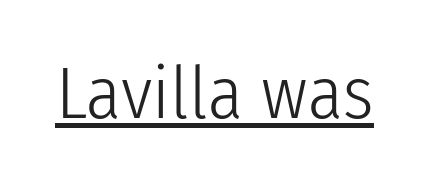
{"serif": "no", "italic": "no", "bold": "no", "weight": "light", "width": "condensed", "stroke_contrast": "low", "x_height": "medium", "monospaced": "no", "underline": "yes", "letter_spacing": "normal", "letter_spacing_em": 0.0, "glyph_px": 73}
